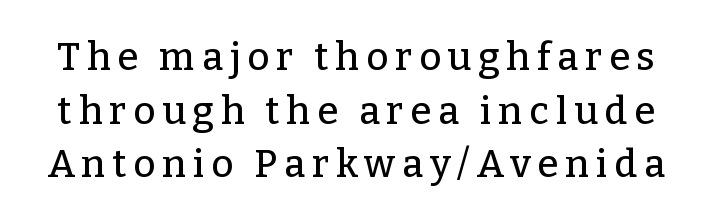
Words float on clear page, feet unadorned. Do the letters lean? They stand straight. Here the designer chose a conventional face with non-uniform glyph widths. Observe the serifs anchoring each vertical stroke in this sample. This block has exactly the height ordinary leading produces.
